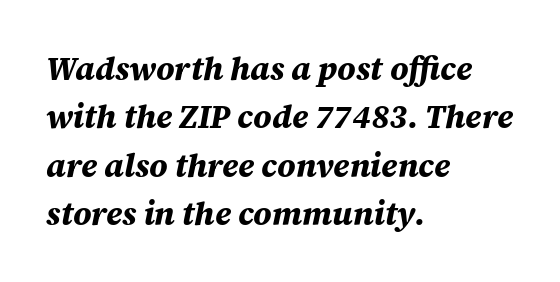
The image shows 32 px bold type, italic (leaning right); set left-aligned, normal line spacing (1.51x), normal letter spacing, not underlined; medium stroke contrast and a large x-height.
